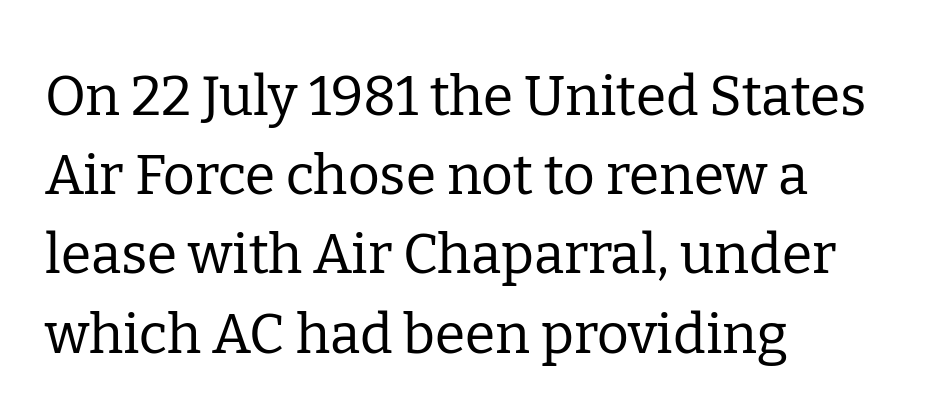
{"serif": "yes", "italic": "no", "bold": "no", "weight": "regular", "width": "normal", "stroke_contrast": "low", "x_height": "medium", "monospaced": "no", "underline": "no", "align": "left", "line_spacing": "normal", "line_spacing_ratio": 1.44, "letter_spacing": "normal", "letter_spacing_em": 0.0, "glyph_px": 55}
